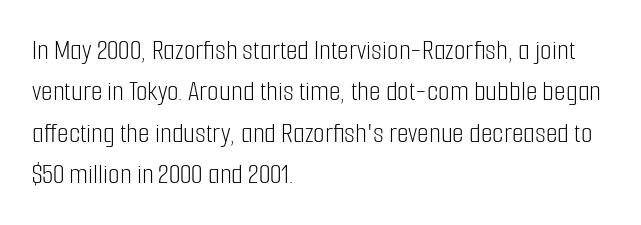
The image shows 30 px light, condensed sans-serif type, upright; set left-aligned, normal line spacing (1.38x), normal letter spacing, not underlined; low stroke contrast and a medium x-height.
